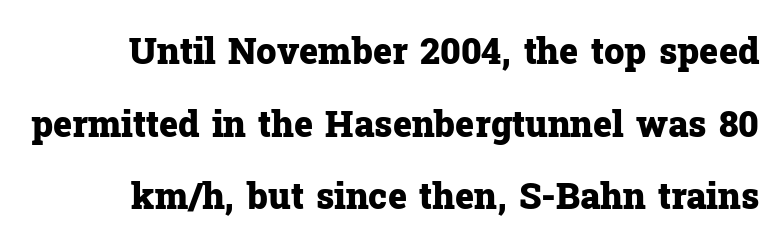
{"serif": "yes", "italic": "no", "bold": "yes", "weight": "heavy", "width": "normal", "stroke_contrast": "low", "x_height": "medium", "monospaced": "no", "underline": "no", "line_spacing": "loose", "line_spacing_ratio": 2.02, "letter_spacing": "normal", "letter_spacing_em": 0.0, "glyph_px": 36}
